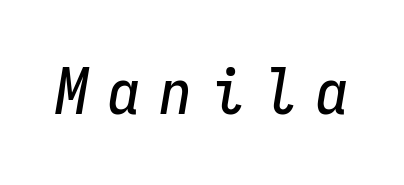
Check under the words: just untouched page. The passage shown is typed in a monospace face where columns stay perfectly aligned. Letter spacing: wide. The glyphs look as if they've been sheared to an angle.
